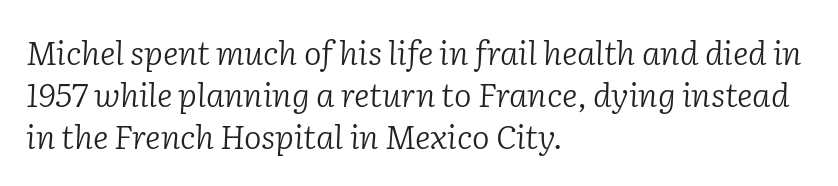
{"serif": "yes", "italic": "yes", "lean": "right", "slant_degrees": 2, "bold": "no", "weight": "light", "width": "normal", "stroke_contrast": "low", "x_height": "medium", "monospaced": "no", "underline": "no", "align": "left", "line_spacing": "normal", "line_spacing_ratio": 1.27, "letter_spacing": "normal", "letter_spacing_em": 0.0, "glyph_px": 33}
